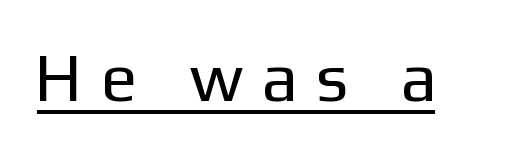
{"serif": "no", "italic": "no", "bold": "no", "weight": "regular", "width": "normal", "stroke_contrast": "low", "x_height": "medium", "monospaced": "no", "underline": "yes", "letter_spacing": "wide", "letter_spacing_em": 0.34, "glyph_px": 68}
